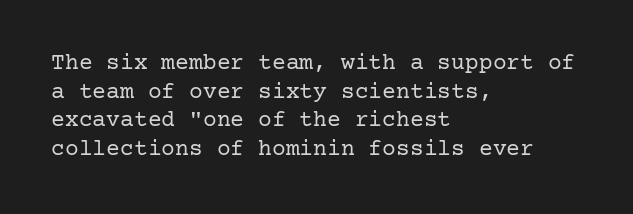
Q: Is the text bold? A: No.
Q: Is the text italic (slanted)? A: No, it is upright.
Q: Is the text underlined? A: No.
Q: How is the paragraph aligned? A: Left-aligned.
Q: Is the spacing between letters normal or unusually wide? A: Normal.
